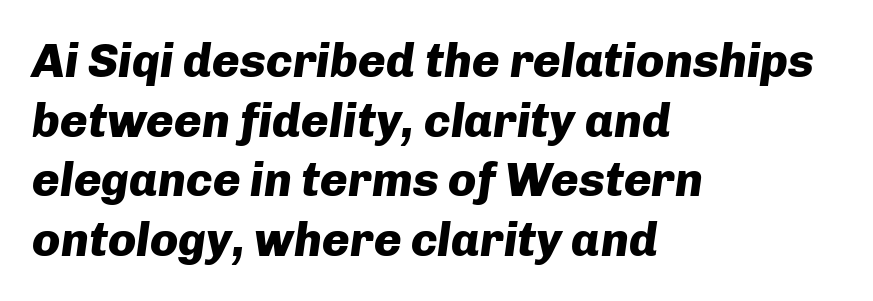
The image shows 47 px heavy type, italic (leaning right); set left-aligned, normal line spacing (1.27x), normal letter spacing, not underlined; low stroke contrast and a medium x-height.
